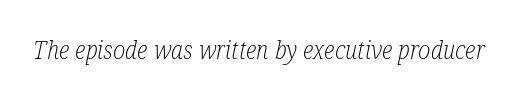
The image shows 25 px text type, italic (leaning right); set normal letter spacing, not underlined.
